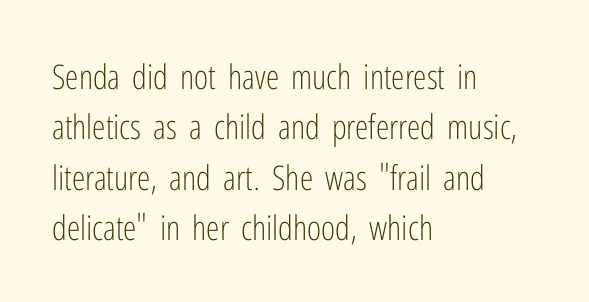
The image shows 34 px light, condensed sans-serif type, upright; set left-aligned, normal line spacing (1.48x), normal letter spacing, not underlined; low stroke contrast and a medium x-height.
